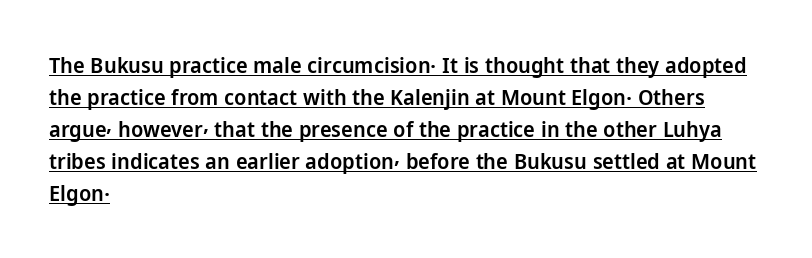
Caption: semibold face, moderately heavy strokes. Spacing between characters is what you'd get straight out of the box. Reading down the column, the eye jumps a familiar distance to each next line. Descenders here cross a horizontal rule under the line. Italic? Not at all — the glyphs are vertical.
